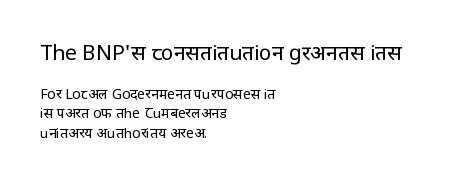
Q: Is the text bold? A: No.
Q: Is the text italic (slanted)? A: No, it is upright.
Q: Is the text underlined? A: No.
Q: How is the paragraph aligned? A: Left-aligned.
Q: Is the spacing between letters normal or unusually wide? A: Normal.
Q: Is the spacing between lines tight, normal or loose? A: Normal.
Q: Which block of text is set in a larger size, the first (top) or the second (bottom)? A: The first (top) one.
